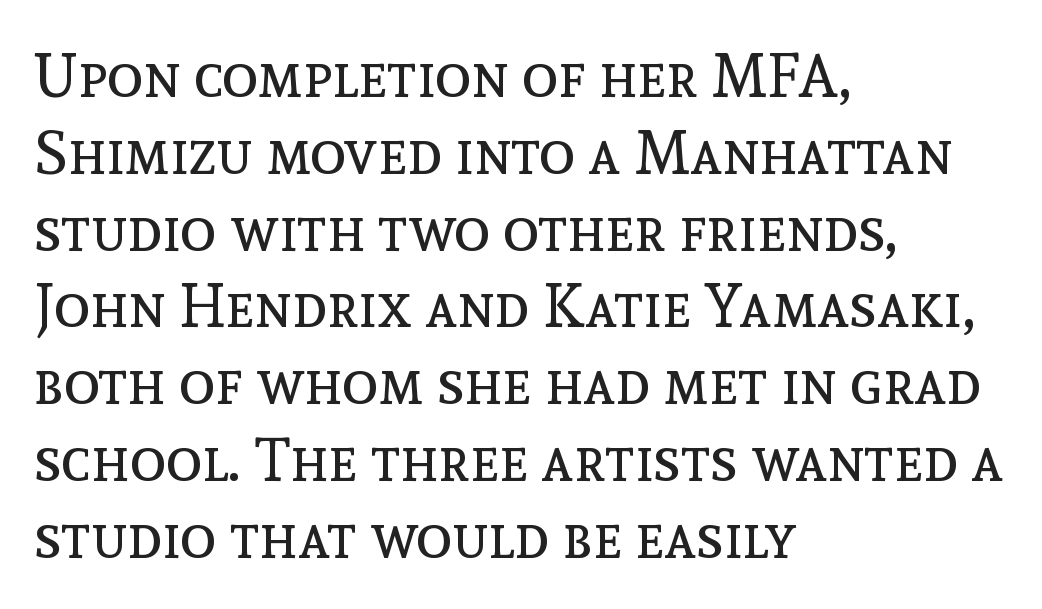
Q: Is the text bold? A: No.
Q: Is the text italic (slanted)? A: No, it is upright.
Q: Is the text underlined? A: No.
Q: How is the paragraph aligned? A: Left-aligned.
Q: Is the spacing between letters normal or unusually wide? A: Normal.
Q: Is the spacing between lines tight, normal or loose? A: Normal.
Q: Width (condensed, normal, or wide)? A: Normal.
Q: x-height? A: Medium.
Q: Monospaced? A: No.
